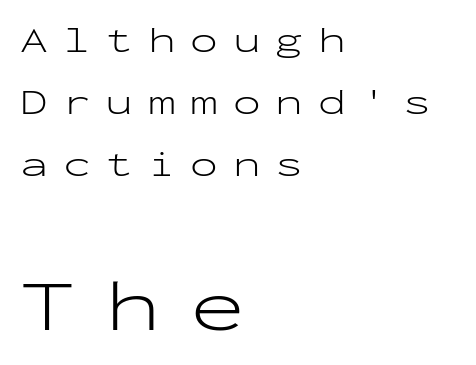
The image shows 74 px light, wide sans-serif type, upright, monospaced; set left-aligned, normal line spacing (1.68x), unusually wide letter spacing (+0.4 em), not underlined; the second (bottom) block is 2.0x larger; low stroke contrast and a medium x-height.
